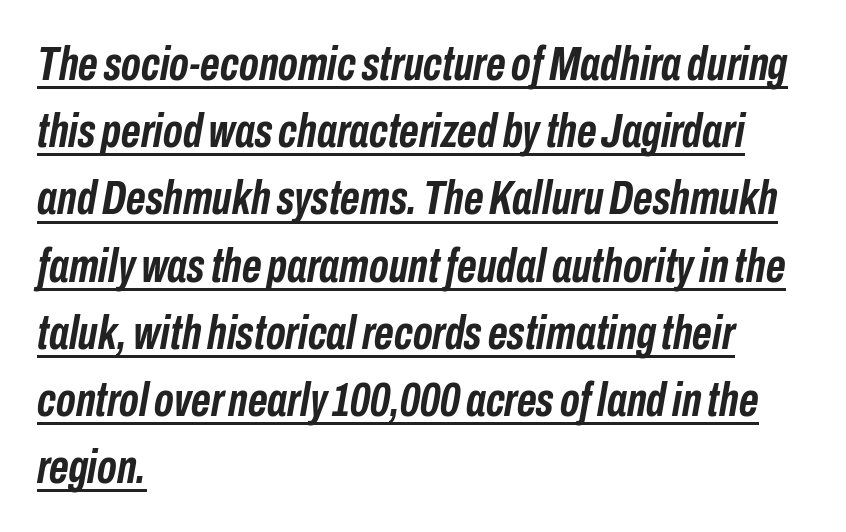
The image shows 48 px semibold, condensed type, italic (leaning right); set left-aligned, normal line spacing (1.4x), normal letter spacing, underlined; low stroke contrast and a medium x-height.
